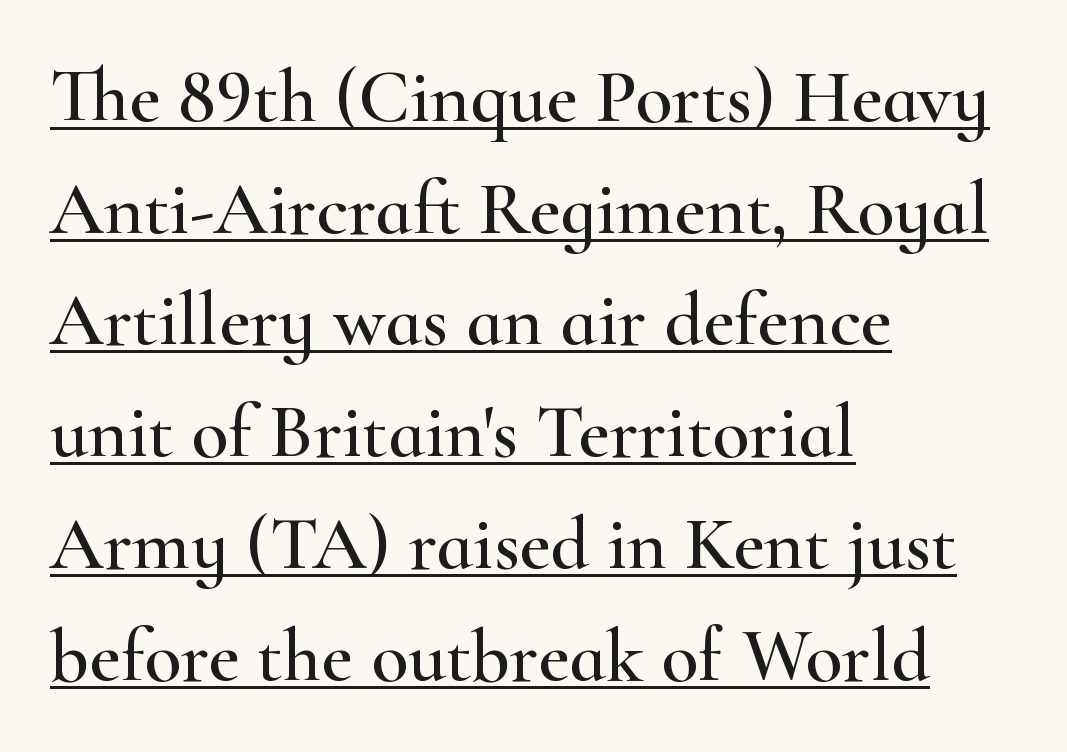
The image shows 76 px wide serif type, upright; set left-aligned, normal line spacing (1.47x), normal letter spacing, underlined; high stroke contrast and a small x-height.
